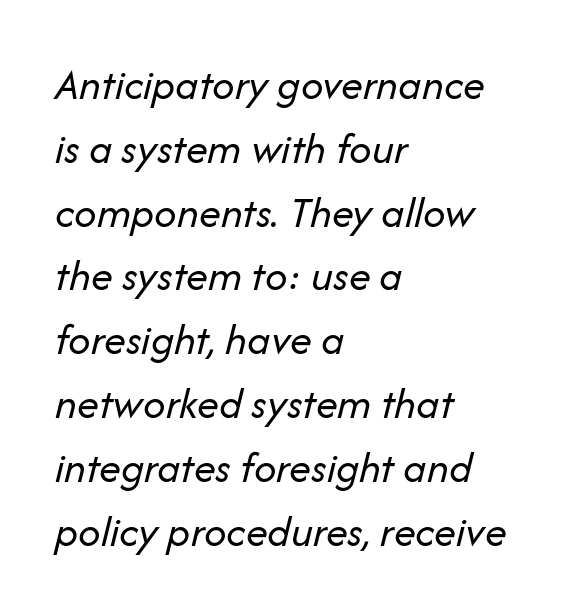
{"italic": "yes", "lean": "right", "slant_degrees": 14, "bold": "no", "weight": "regular", "width": "normal", "stroke_contrast": "low", "x_height": "medium", "monospaced": "no", "underline": "no", "align": "left", "line_spacing": "normal", "line_spacing_ratio": 1.45, "letter_spacing": "normal", "letter_spacing_em": 0.0, "glyph_px": 44}
